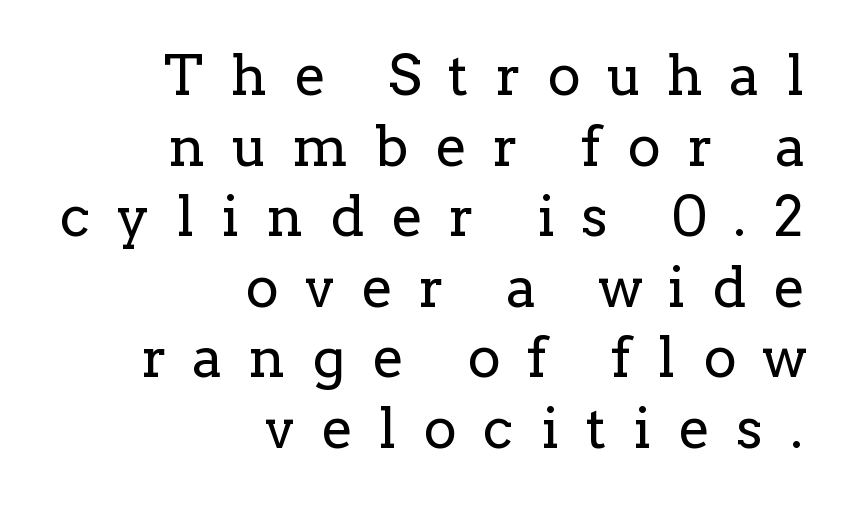
The image shows 56 px regular-weight serif type, upright; set right-aligned, normal line spacing (1.26x), unusually wide letter spacing (+0.48 em), not underlined; low stroke contrast and a medium x-height.
